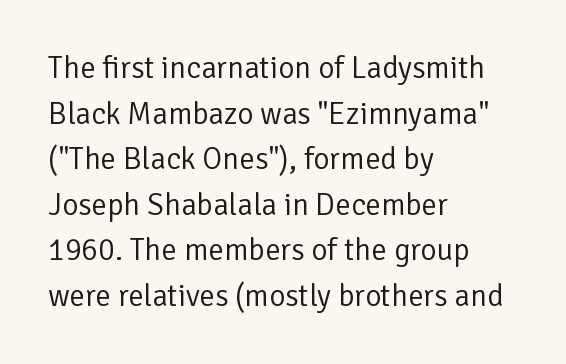
The image shows 31 px regular-weight sans-serif type, upright; set left-aligned, normal line spacing (1.47x), normal letter spacing, not underlined; low stroke contrast and a medium x-height.
